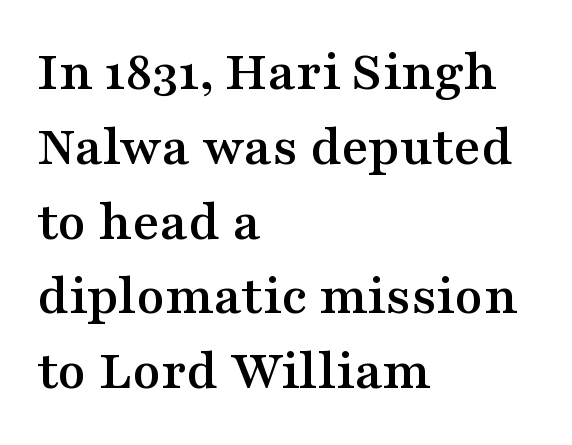
{"serif": "yes", "italic": "no", "width": "wide", "stroke_contrast": "medium", "x_height": "medium", "monospaced": "no", "underline": "no", "align": "left", "line_spacing": "normal", "line_spacing_ratio": 1.29, "letter_spacing": "normal", "letter_spacing_em": 0.0, "glyph_px": 58}
